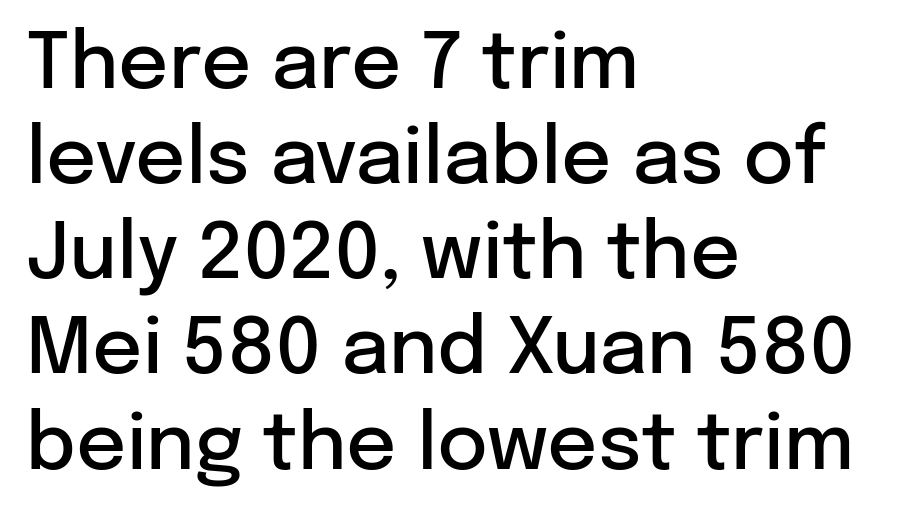
{"serif": "no", "italic": "no", "bold": "semi", "weight": "semibold", "width": "normal", "stroke_contrast": "low", "x_height": "medium", "monospaced": "no", "underline": "no", "align": "left", "line_spacing_ratio": 1.22, "letter_spacing": "normal", "letter_spacing_em": 0.0, "glyph_px": 78}
